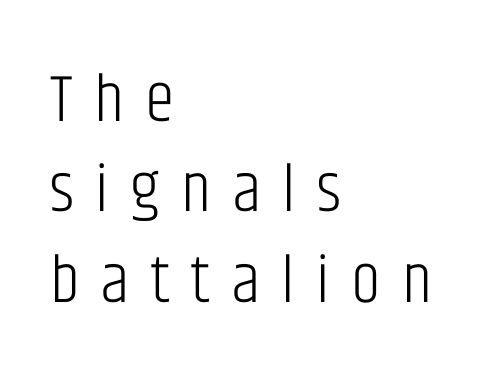
Is there much room between lines? A standard amount, neither cramped nor airy. This sample uses expanded letter spacing, leaving extra air between glyphs. The passage shown is typed in a proportional face where columns would drift. No chunkiness to these letters — they're not bold. Grotesque or geometric, the face here clearly has no serifs.
